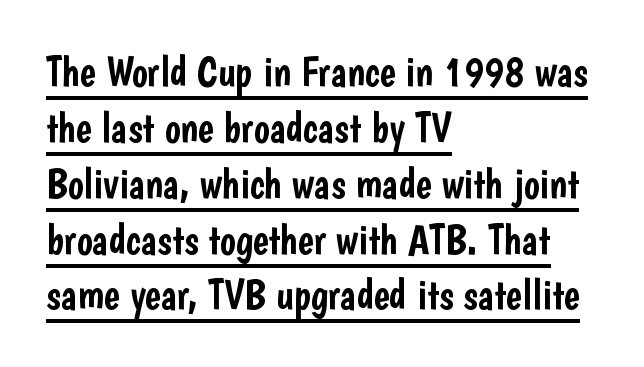
Q: Is the text italic (slanted)? A: No, it is upright.
Q: Is the typeface a serif or a sans-serif typeface? A: Sans-serif.
Q: Is the text underlined? A: Yes.
Q: How is the paragraph aligned? A: Left-aligned.
Q: Is the spacing between letters normal or unusually wide? A: Normal.
Q: Is the spacing between lines tight, normal or loose? A: Normal.
Q: Width (condensed, normal, or wide)? A: Condensed.
Q: Stroke contrast? A: Low.
Q: x-height? A: Medium.
Q: Monospaced? A: No.
